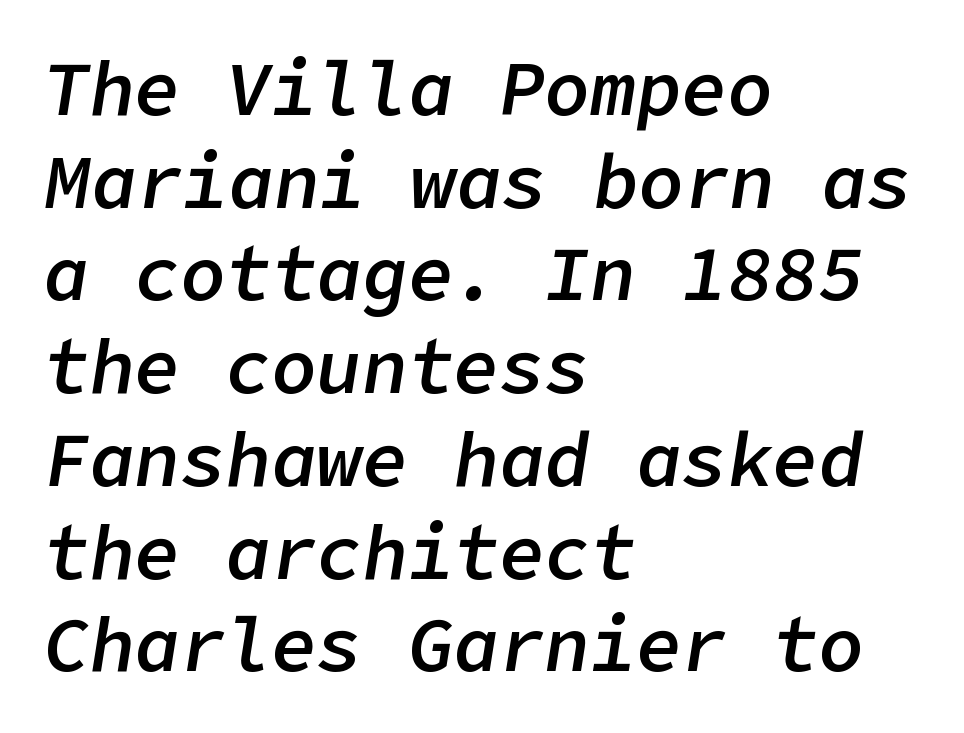
Posture: slanted. Reading down the block, your eye returns to a fixed left position each line. The strokes are fattened partway — semibold, not bold. The baseline area is clear. Words appear dense and cohesive because spacing is normal.
